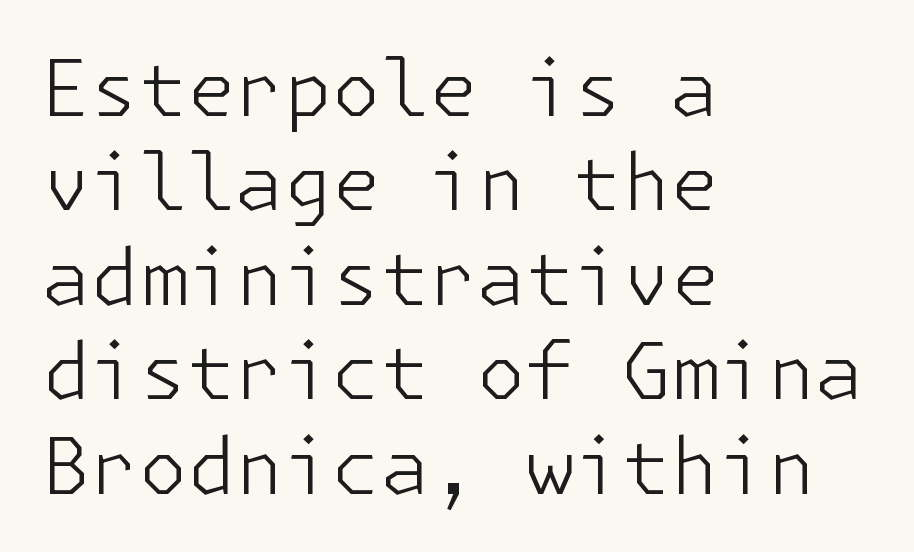
Q: Is the text bold? A: No.
Q: Is the text italic (slanted)? A: No, it is upright.
Q: Is the typeface a serif or a sans-serif typeface? A: Sans-serif.
Q: Is the text underlined? A: No.
Q: How is the paragraph aligned? A: Left-aligned.
Q: Is the spacing between letters normal or unusually wide? A: Normal.
Q: Width (condensed, normal, or wide)? A: Normal.
Q: Stroke contrast? A: Low.
Q: x-height? A: Medium.
